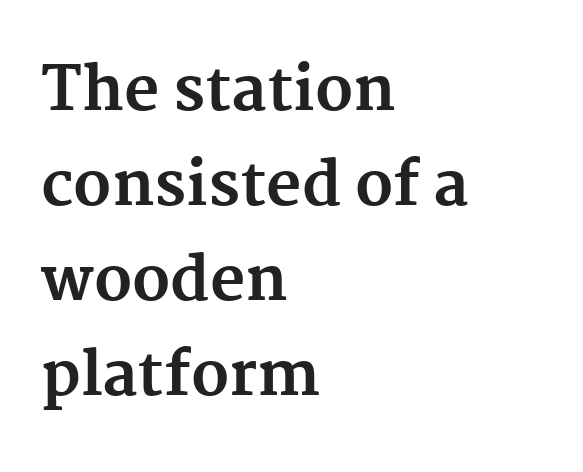
Q: Is the text bold? A: Yes.
Q: Is the text italic (slanted)? A: No, it is upright.
Q: Is the typeface a serif or a sans-serif typeface? A: Serif.
Q: Is the text underlined? A: No.
Q: How is the paragraph aligned? A: Left-aligned.
Q: Is the spacing between letters normal or unusually wide? A: Normal.
Q: Is the spacing between lines tight, normal or loose? A: Normal.
Q: Width (condensed, normal, or wide)? A: Normal.
Q: Stroke contrast? A: Medium.
Q: x-height? A: Medium.
Q: Monospaced? A: No.
